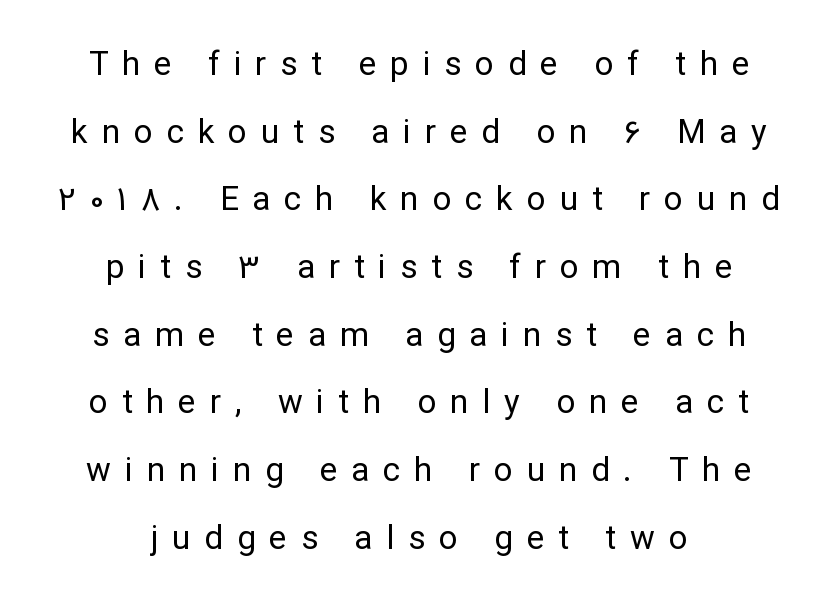
Q: Is the text bold? A: No.
Q: Is the text italic (slanted)? A: No, it is upright.
Q: Is the typeface a serif or a sans-serif typeface? A: Sans-serif.
Q: Is the text underlined? A: No.
Q: How is the paragraph aligned? A: Centered.
Q: Is the spacing between letters normal or unusually wide? A: Unusually wide.
Q: Is the spacing between lines tight, normal or loose? A: Loose.
Q: Width (condensed, normal, or wide)? A: Normal.
Q: Stroke contrast? A: Low.
Q: x-height? A: Medium.
Q: Monospaced? A: No.
